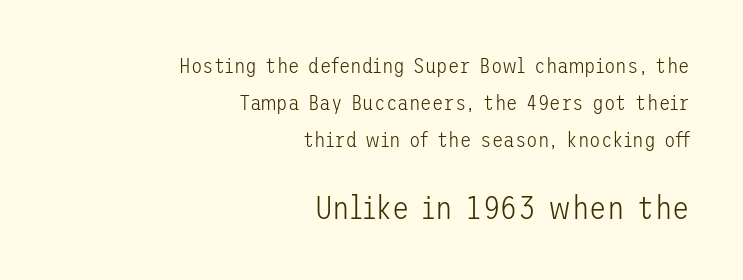
Q: Is the text bold? A: No.
Q: Is the text italic (slanted)? A: No, it is upright.
Q: Is the typeface a serif or a sans-serif typeface? A: Sans-serif.
Q: Is the text underlined? A: No.
Q: How is the paragraph aligned? A: Right-aligned.
Q: Is the spacing between letters normal or unusually wide? A: Normal.
Q: Which block of text is set in a larger size, the first (top) or the second (bottom)? A: The second (bottom) one.
Q: Width (condensed, normal, or wide)? A: Normal.
Q: Stroke contrast? A: Low.
Q: x-height? A: Medium.
